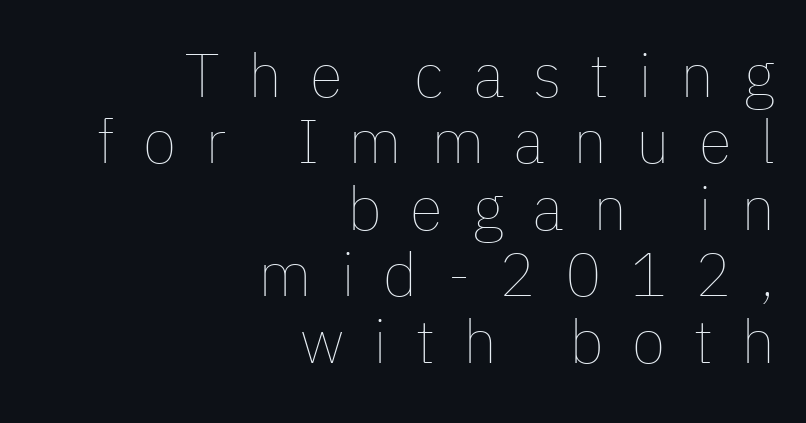
Q: Is the text bold? A: No.
Q: Is the text italic (slanted)? A: No, it is upright.
Q: Is the text underlined? A: No.
Q: How is the paragraph aligned? A: Right-aligned.
Q: Is the spacing between letters normal or unusually wide? A: Unusually wide.
Q: Is the spacing between lines tight, normal or loose? A: Tight.
Q: Width (condensed, normal, or wide)? A: Normal.
Q: Stroke contrast? A: Low.
Q: x-height? A: Medium.
Q: Monospaced? A: No.
